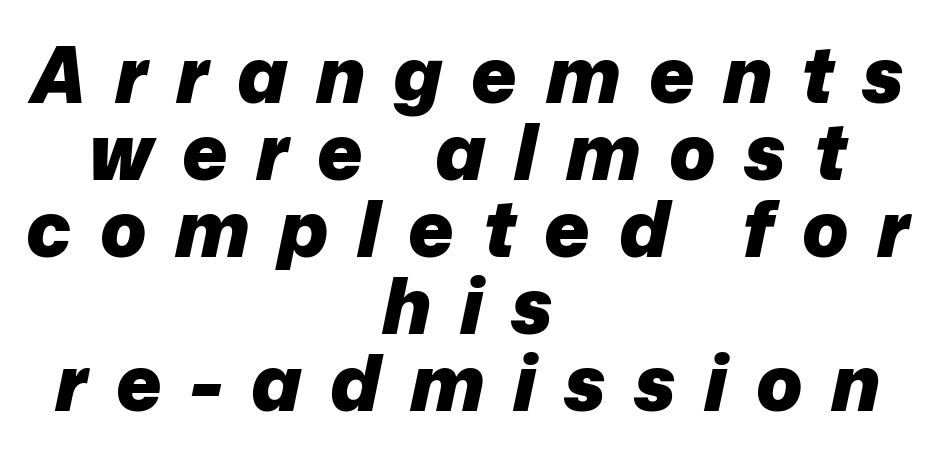
The image shows 77 px heavy type, italic (leaning right); set centered, tight line spacing (1.0x), unusually wide letter spacing (+0.37 em), not underlined; low stroke contrast and a medium x-height.
